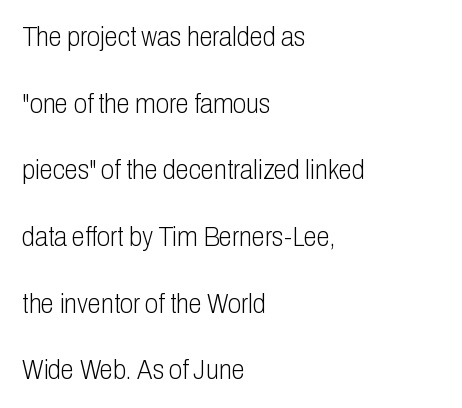
{"italic": "no", "bold": "no", "underline": "no", "align": "left", "line_spacing": "loose", "line_spacing_ratio": 2.47, "letter_spacing": "normal", "letter_spacing_em": 0.0, "glyph_px": 27}
